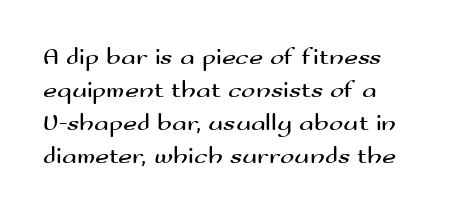
The image shows 24 px text type, upright; set left-aligned, normal line spacing (1.37x), normal letter spacing, not underlined.
